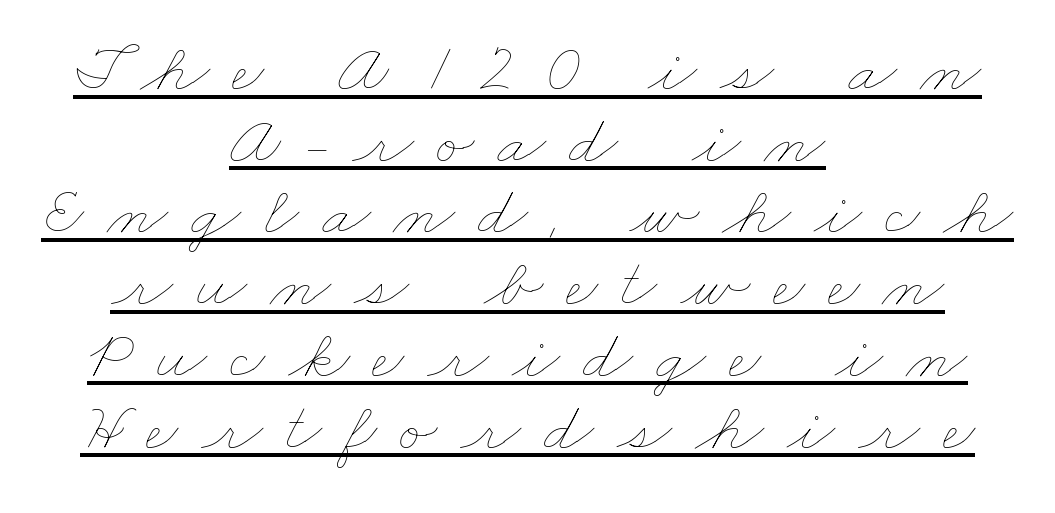
Q: Is the text bold? A: No.
Q: Is the text underlined? A: Yes.
Q: How is the paragraph aligned? A: Centered.
Q: Is the spacing between letters normal or unusually wide? A: Unusually wide.
Q: Is the spacing between lines tight, normal or loose? A: Tight.
Q: Width (condensed, normal, or wide)? A: Wide.
Q: Stroke contrast? A: Low.
Q: x-height? A: Small.
Q: Monospaced? A: No.
